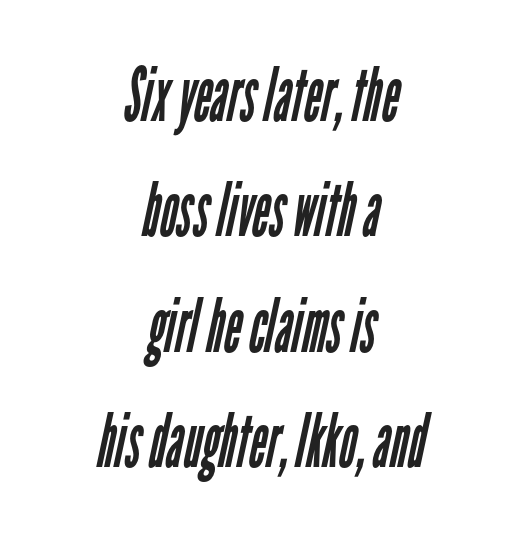
Nothing sits at the stroke ends, so this counts as sans-serif. The font is comparable to plain body text, perhaps lighter. Unmarked baselines from the first word to the last. The text block is weighted toward neither margin, spreading evenly from the middle. This sample uses plain, unmodified letter spacing.
